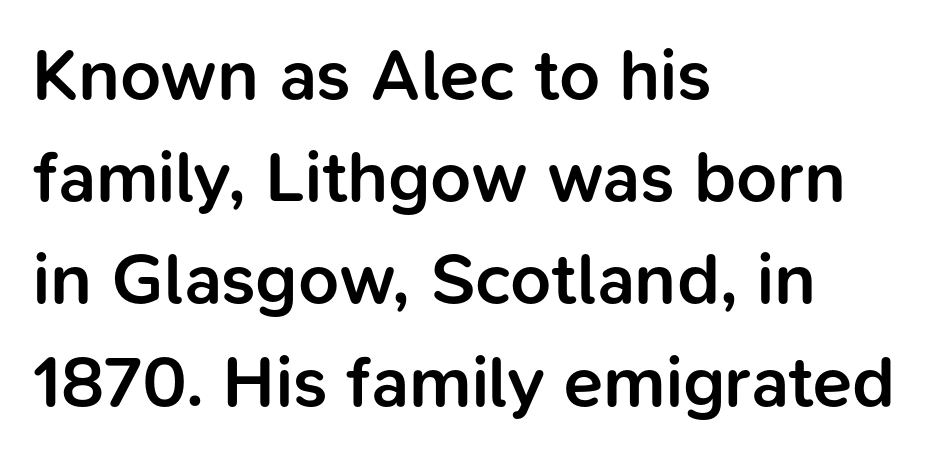
{"serif": "no", "italic": "no", "bold": "semi", "weight": "semibold", "width": "normal", "stroke_contrast": "low", "x_height": "medium", "monospaced": "no", "underline": "no", "align": "left", "line_spacing": "normal", "line_spacing_ratio": 1.42, "letter_spacing": "normal", "letter_spacing_em": 0.0, "glyph_px": 72}
